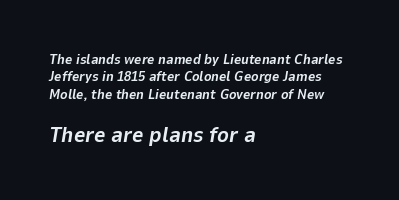
The image shows 22 px bold type, italic (leaning right); set left-aligned, normal line spacing (1.25x), normal letter spacing, not underlined; the second (bottom) block is 1.57x larger.
